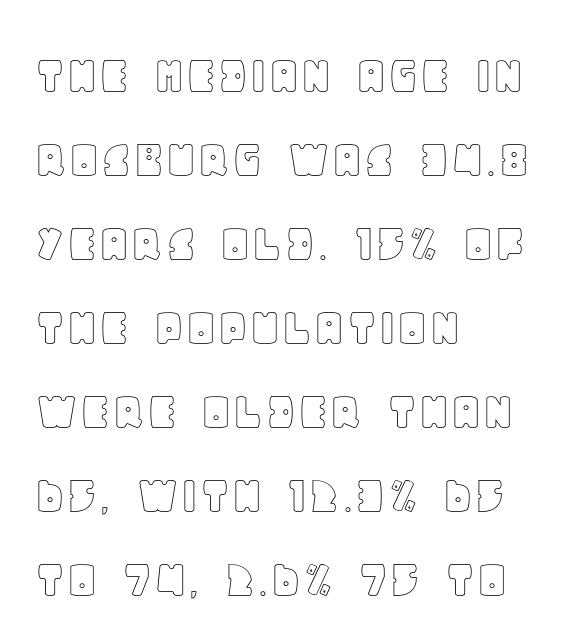
The image shows 56 px text type, upright; set left-aligned, normal line spacing (1.5x), normal letter spacing, not underlined; a large x-height.
